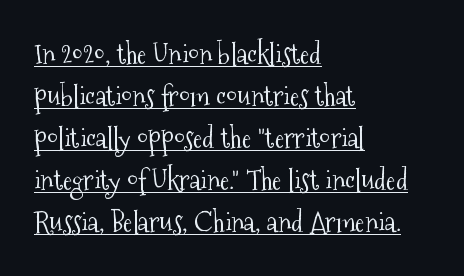
{"serif": "yes", "italic": "no", "bold": "no", "weight": "light", "width": "condensed", "stroke_contrast": "medium", "x_height": "medium", "monospaced": "no", "underline": "yes", "align": "left", "line_spacing": "normal", "line_spacing_ratio": 1.5, "letter_spacing": "normal", "letter_spacing_em": 0.0, "glyph_px": 28}
